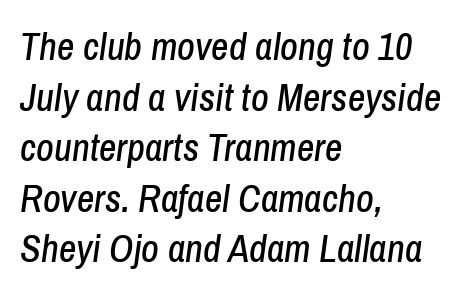
Notice how the stems are inclined rather than vertical — that's the hallmark of italics. A typesetter would call this zero additional tracking. Proportional: the letters do not fall into vertical columns. Each row of text sits above clean, open space. Does the copy run flush right? No — it runs flush left.
